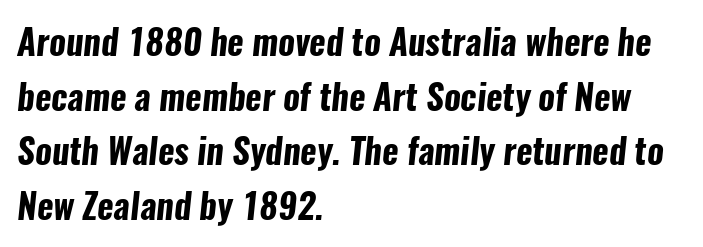
The image shows 35 px bold, condensed sans-serif type; set left-aligned, normal line spacing (1.56x), normal letter spacing, not underlined; low stroke contrast and a medium x-height.
